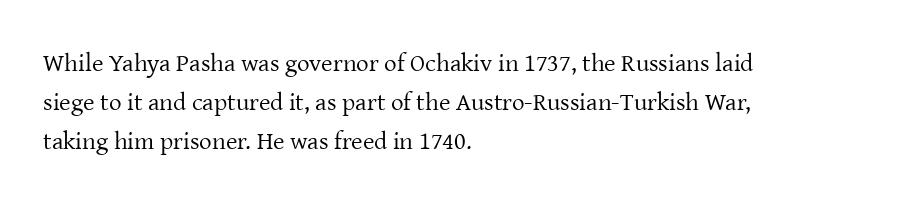
{"italic": "no", "bold": "no", "underline": "no", "align": "left", "line_spacing": "normal", "line_spacing_ratio": 1.57, "letter_spacing": "normal", "letter_spacing_em": 0.0, "glyph_px": 25}
